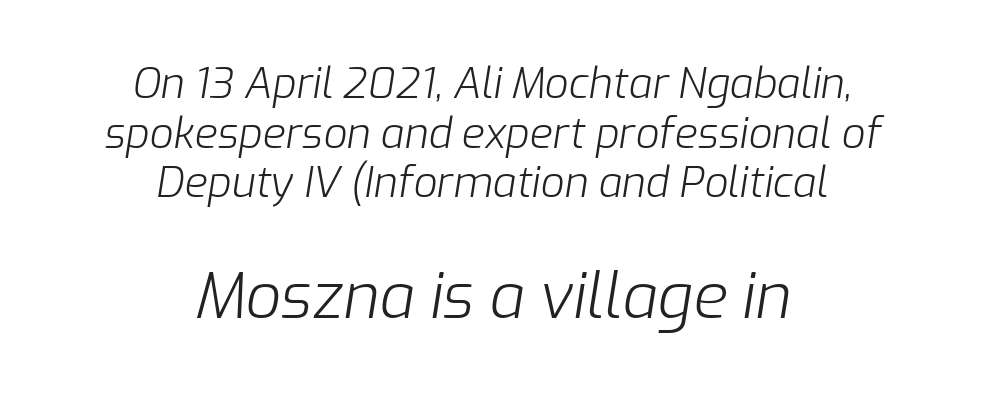
Nobody touched the tracking dial on this one. A quiet, ordinary-to-light weight characterises the typeface. Nobody drew a line under any word here. Italic: yes, the glyphs are oblique. Every row of glyphs is offset so its center matches the block's center. These lines are rendered in a variable-pitch font.
